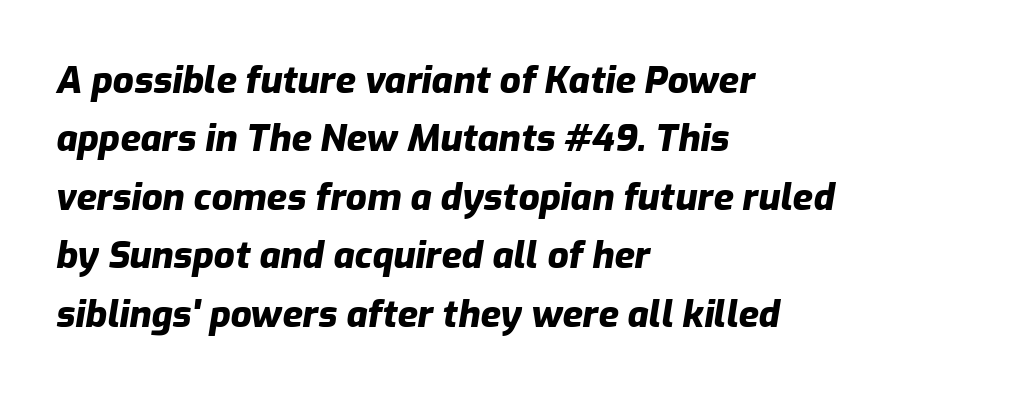
The image shows 37 px heavy type, italic (leaning right); set left-aligned, normal line spacing (1.58x), normal letter spacing, not underlined; low stroke contrast and a medium x-height.
